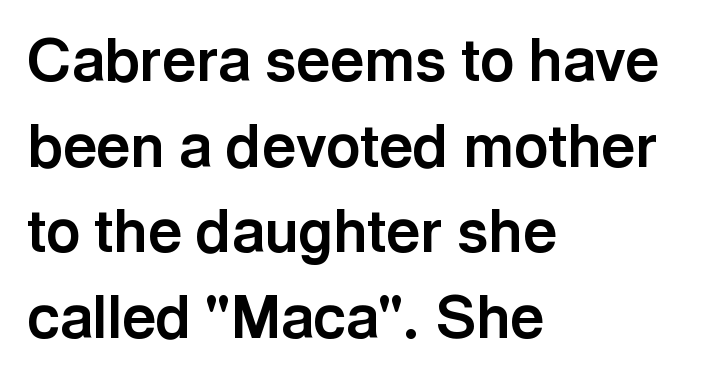
Q: Is the text bold? A: Yes.
Q: Is the text italic (slanted)? A: No, it is upright.
Q: Is the typeface a serif or a sans-serif typeface? A: Sans-serif.
Q: Is the text underlined? A: No.
Q: How is the paragraph aligned? A: Left-aligned.
Q: Is the spacing between letters normal or unusually wide? A: Normal.
Q: Is the spacing between lines tight, normal or loose? A: Normal.
Q: Width (condensed, normal, or wide)? A: Normal.
Q: x-height? A: Medium.
Q: Monospaced? A: No.
